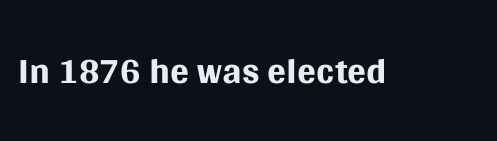
Default kerning and tracking; the words read as compact shapes. Every character sits straight up, as roman type does. Look at the bottom of the vertical strokes: they stop flat, with no serifs. Character widths vary here, with narrow letters taking less room than wide ones.
